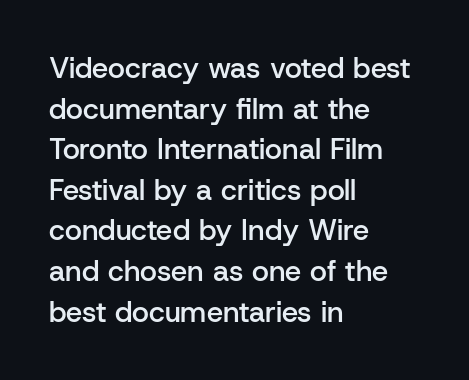
{"serif": "no", "italic": "no", "bold": "semi", "weight": "semibold", "width": "normal", "stroke_contrast": "low", "x_height": "medium", "monospaced": "no", "underline": "no", "align": "left", "line_spacing": "normal", "line_spacing_ratio": 1.4, "letter_spacing": "normal", "letter_spacing_em": 0.0, "glyph_px": 29}
